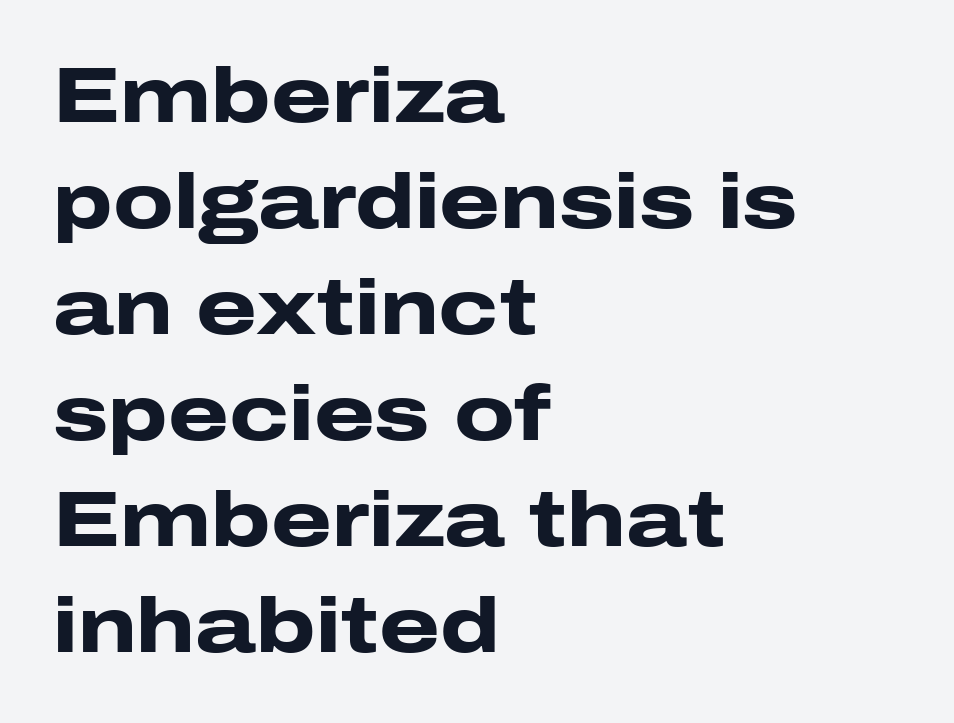
Q: Is the text bold? A: Yes.
Q: Is the text italic (slanted)? A: No, it is upright.
Q: Is the typeface a serif or a sans-serif typeface? A: Sans-serif.
Q: Is the text underlined? A: No.
Q: How is the paragraph aligned? A: Left-aligned.
Q: Is the spacing between letters normal or unusually wide? A: Normal.
Q: Is the spacing between lines tight, normal or loose? A: Normal.
Q: Width (condensed, normal, or wide)? A: Wide.
Q: Stroke contrast? A: Low.
Q: x-height? A: Medium.
Q: Monospaced? A: No.
